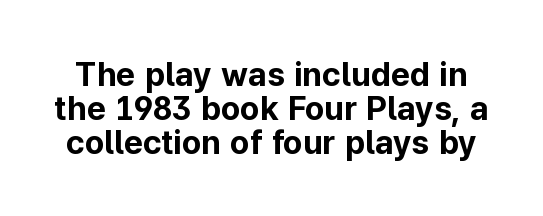
{"serif": "no", "italic": "no", "bold": "yes", "weight": "bold", "width": "normal", "stroke_contrast": "low", "x_height": "medium", "monospaced": "no", "underline": "no", "line_spacing": "tight", "line_spacing_ratio": 1.03, "letter_spacing": "normal", "letter_spacing_em": 0.0, "glyph_px": 33}
